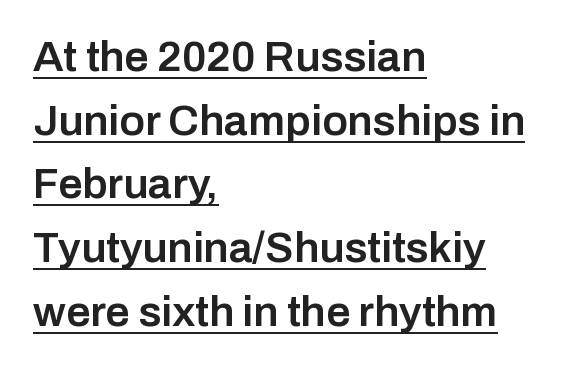
Its strokes are somewhat broadened, the hallmark of semibold type. The tracking reads as untouched default to a designer's eye. Every row of glyphs begins at an identical x-position on the left. Quick note: not italic, upright.
